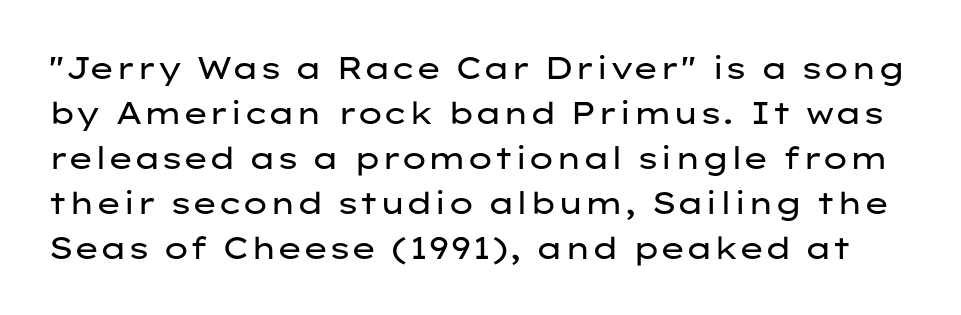
The image shows 31 px regular-weight, wide sans-serif type, upright; set normal line spacing (1.45x), normal letter spacing, not underlined; low stroke contrast and a medium x-height.
